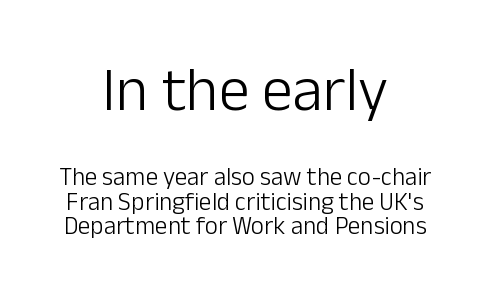
{"serif": "no", "italic": "no", "bold": "no", "weight": "light", "width": "normal", "stroke_contrast": "low", "x_height": "medium", "monospaced": "no", "underline": "no", "align": "center", "line_spacing": "tight", "line_spacing_ratio": 0.99, "letter_spacing": "normal", "letter_spacing_em": 0.0, "larger_block": "first", "size_ratio": 2.48, "glyph_px": 62}
